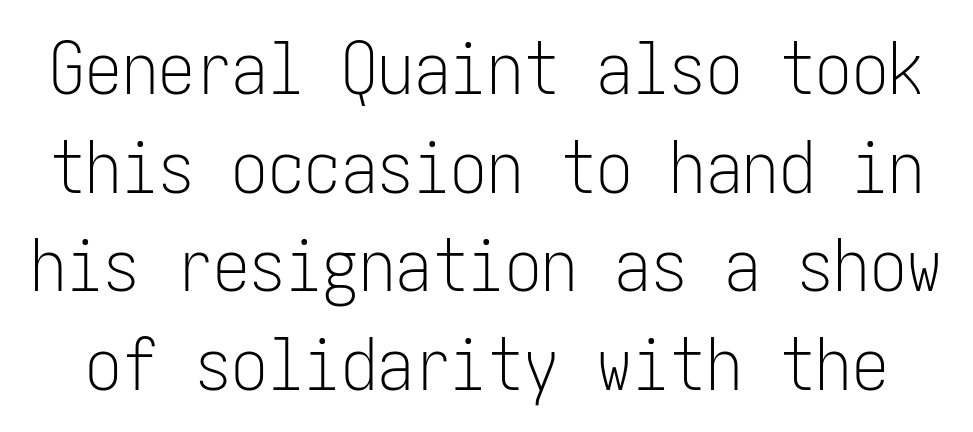
Evenly set lines give the paragraph a standard silhouette. Is there any slant? The stems are plumb. Letters have the restrained weight of plain body copy at most. This rendering employs a face without finishing strokes, i.e., a sans-serif.
